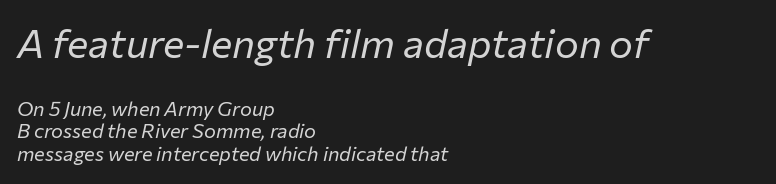
{"italic": "yes", "lean": "right", "slant_degrees": 12, "bold": "no", "weight": "regular", "width": "normal", "stroke_contrast": "low", "x_height": "medium", "monospaced": "no", "underline": "no", "align": "left", "line_spacing": "tight", "line_spacing_ratio": 1.14, "letter_spacing": "normal", "letter_spacing_em": 0.0, "larger_block": "first", "size_ratio": 2.0, "glyph_px": 40}
